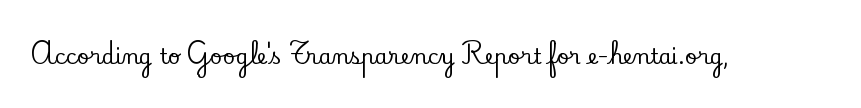
Q: Is the text italic (slanted)? A: No, it is upright.
Q: Is the text underlined? A: No.
Q: Is the spacing between letters normal or unusually wide? A: Normal.
